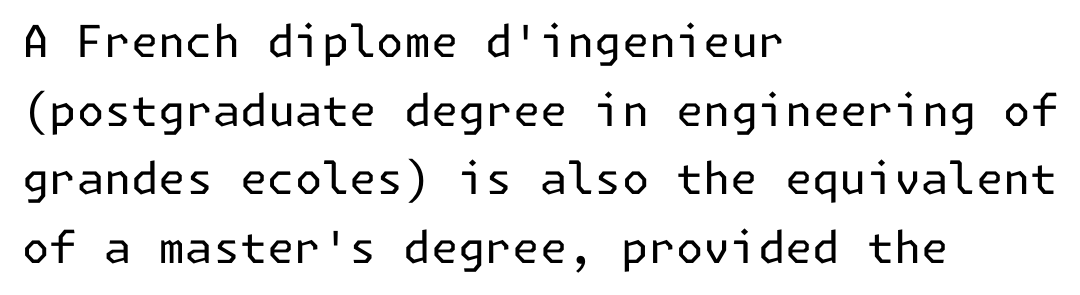
Q: Is the text bold? A: No.
Q: Is the text italic (slanted)? A: No, it is upright.
Q: Is the typeface a serif or a sans-serif typeface? A: Sans-serif.
Q: Is the text underlined? A: No.
Q: How is the paragraph aligned? A: Left-aligned.
Q: Is the spacing between letters normal or unusually wide? A: Normal.
Q: Is the spacing between lines tight, normal or loose? A: Normal.
Q: Width (condensed, normal, or wide)? A: Normal.
Q: Stroke contrast? A: Low.
Q: x-height? A: Medium.
